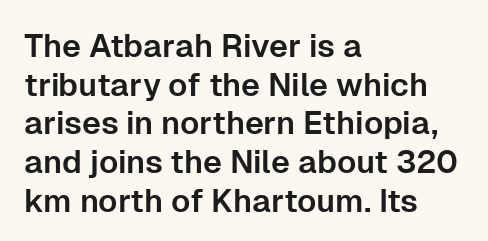
Caption: multi-line text, flush left, ragged right. These lines are rendered in a variable-pitch font. Examine the stroke ends and you'll find no serifs. A clean baseline with only descenders dipping below it. The horizontal fit of the characters is conventional and even.
